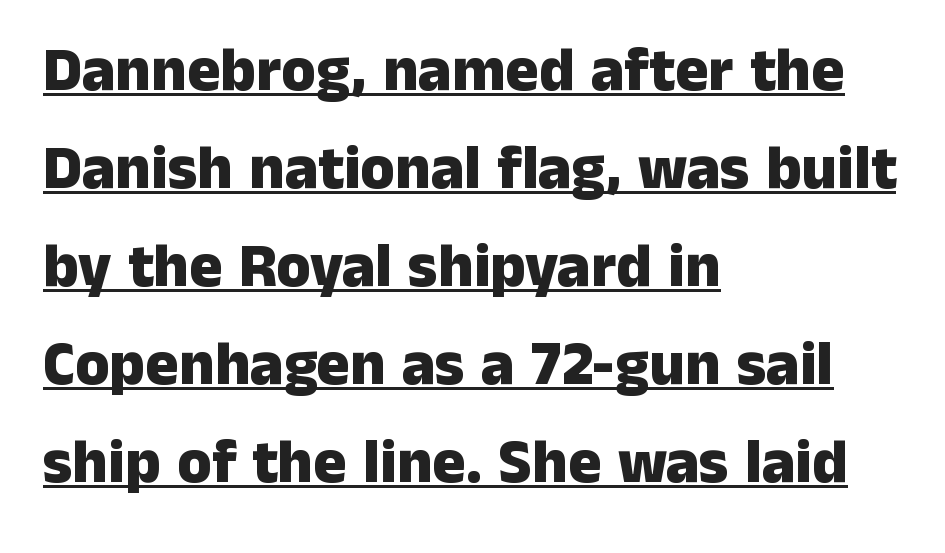
Leftover space on each line is placed entirely after the last word. Spacing verdict: proportional, widths tailored to each character. Emphasis by weight is at full strength: bold. This is underlined copy, the kind a proofreader might mark for attention. The letters carry no serifs — their stems end cleanly without finishing strokes.
